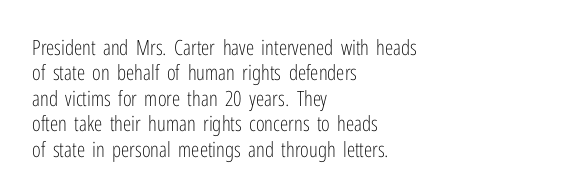
Q: Is the text bold? A: No.
Q: Is the text italic (slanted)? A: No, it is upright.
Q: Is the text underlined? A: No.
Q: How is the paragraph aligned? A: Left-aligned.
Q: Is the spacing between letters normal or unusually wide? A: Normal.
